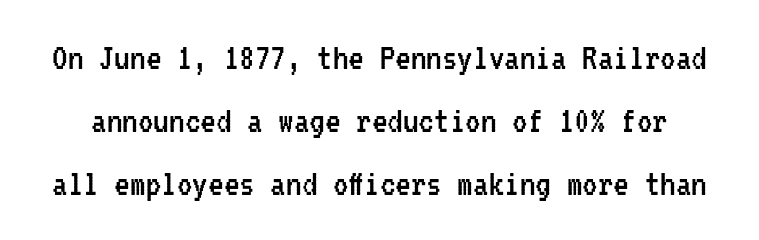
These lines were composed using upright roman letters. No extra tracking has been applied to these lines. The baseline area is clear. Observe the absence of serifs on each vertical stroke in this sample.
